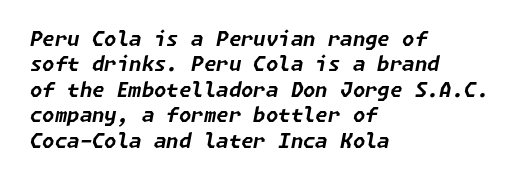
{"italic": "yes", "lean": "right", "slant_degrees": 11, "bold": "yes", "underline": "no", "align": "left", "line_spacing": "normal", "line_spacing_ratio": 1.27, "letter_spacing": "normal", "letter_spacing_em": 0.0, "glyph_px": 20}
